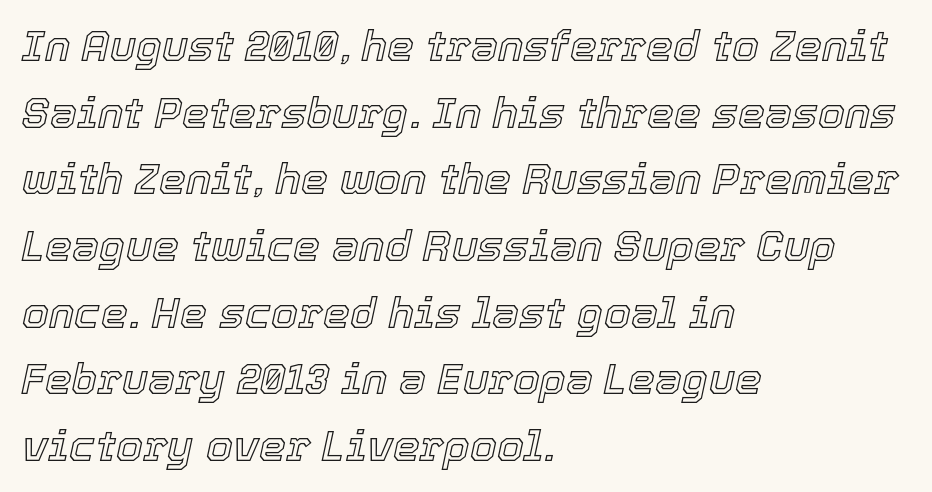
Q: Is the text italic (slanted)? A: Yes, it leans right by about 12 degrees.
Q: Is the text underlined? A: No.
Q: How is the paragraph aligned? A: Left-aligned.
Q: Is the spacing between letters normal or unusually wide? A: Normal.
Q: Is the spacing between lines tight, normal or loose? A: Normal.
Q: Width (condensed, normal, or wide)? A: Normal.
Q: x-height? A: Medium.
Q: Monospaced? A: No.
